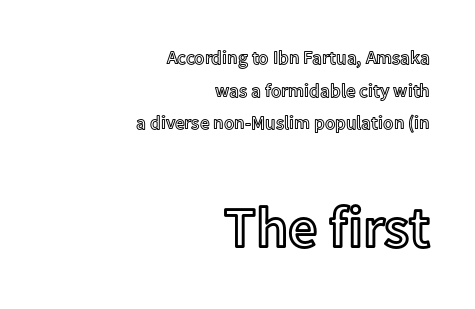
Look at the tracking — it's just the regular setting, nothing added. These lines are rendered in a variable-pitch font. Unlike italic type, these characters show no tilt at all. Caption: upper text group reduced, lower text group enlarged.
